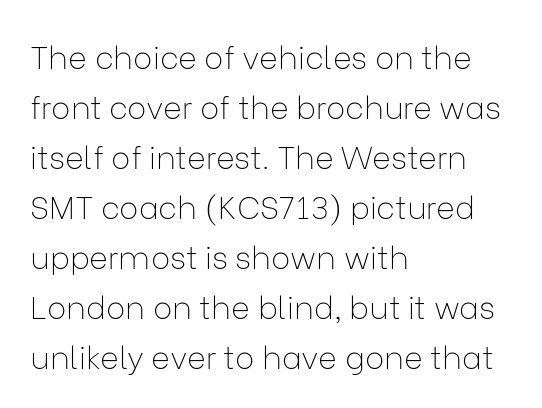
The image shows 32 px thin sans-serif type, upright; set left-aligned, normal line spacing (1.56x), normal letter spacing, not underlined; low stroke contrast and a medium x-height.
